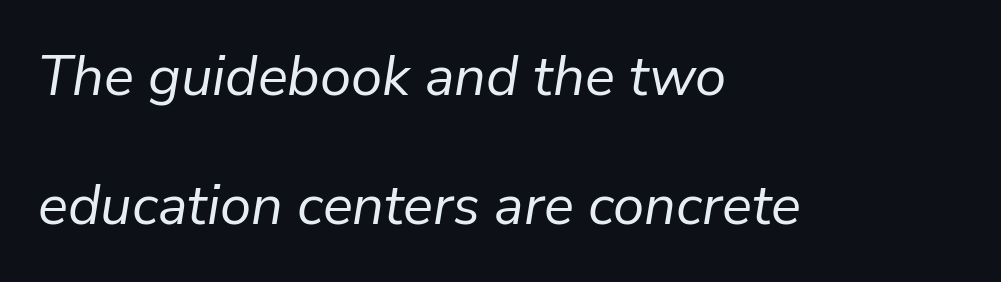
The paragraph has a hard left edge and a soft right edge. Baseline-to-baseline distance is far greater than the letter height. Slanted lettering throughout. Compared with typical body copy, the letter spacing here is the same. Has an underline been added? It has not. Is this a heavy cut? Hardly; it is regular or lighter.
